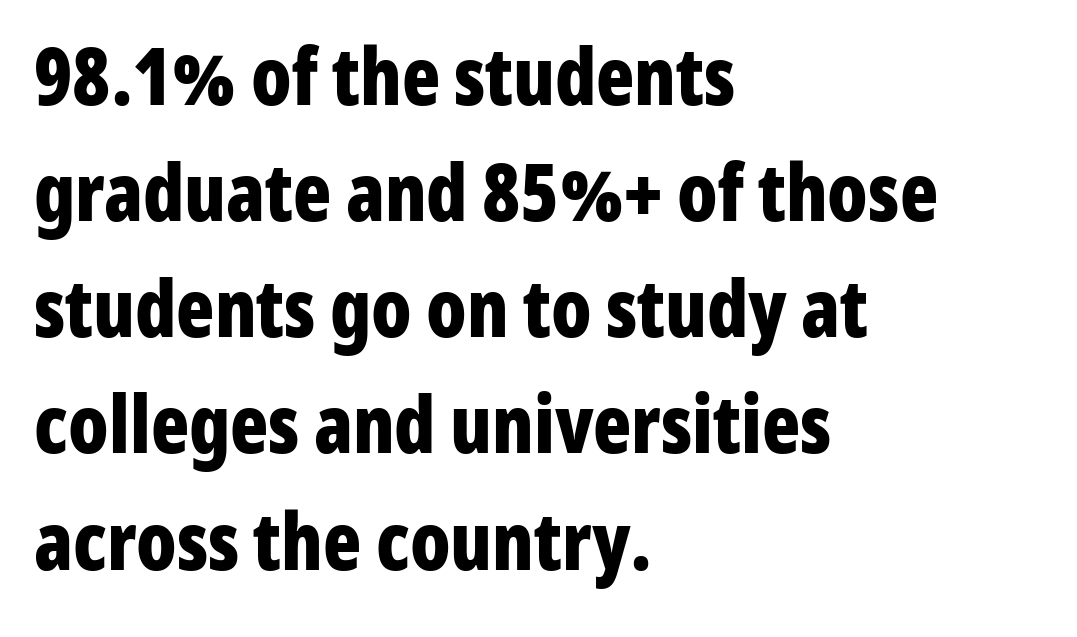
The image shows 79 px bold, condensed sans-serif type, upright; set left-aligned, normal line spacing (1.47x), normal letter spacing, not underlined; low stroke contrast and a medium x-height.
